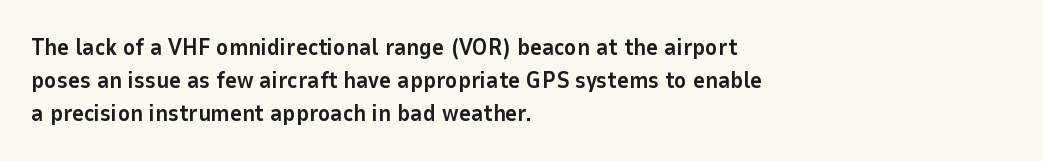
The gaps between neighbouring characters are ordinary and unremarkable. A dark, heavy texture on the line: the type is bold. Leftover space on each line is placed entirely after the last word. Reading down the column, the eye jumps a familiar distance to each next line. This is the regular roman posture of the typeface.
